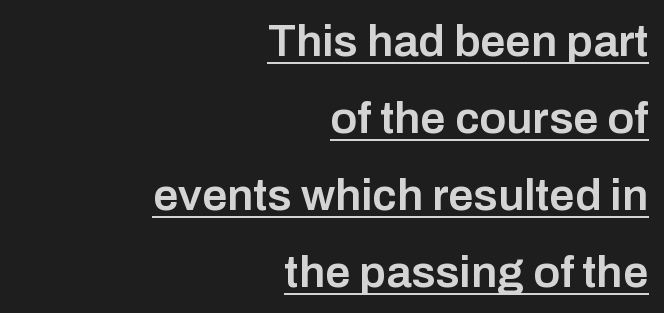
Horizontal alignment here is rightward, an uncommon choice for prose. Underline: present. Tracking here is standard; glyphs follow each other at the usual distance. Rendered with straight, roman letterforms. The passage shown is semibold, sitting just below true bold.
